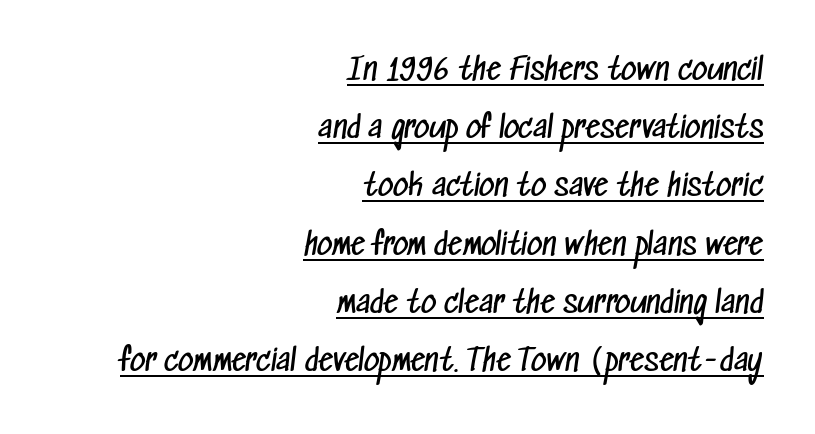
Each letter's strokes conclude bluntly, with no projecting serifs. Regarding leading, the lines here are spaced well apart. If you drew a ruler down the right edge, every line would touch it. These lines are rendered in a variable-pitch font.
